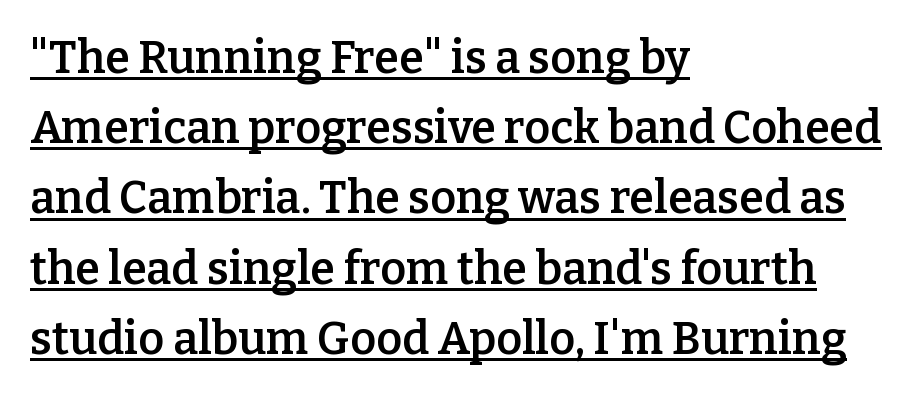
What decoration does the sample have? An underline. Small tapered or slab feet sit at the stroke ends, so this counts as serif. A somewhat darkened texture: the type is semibold rather than bold. Character widths vary here, with narrow letters taking less room than wide ones. When letters stand straight like this, we call the style roman or upright.
